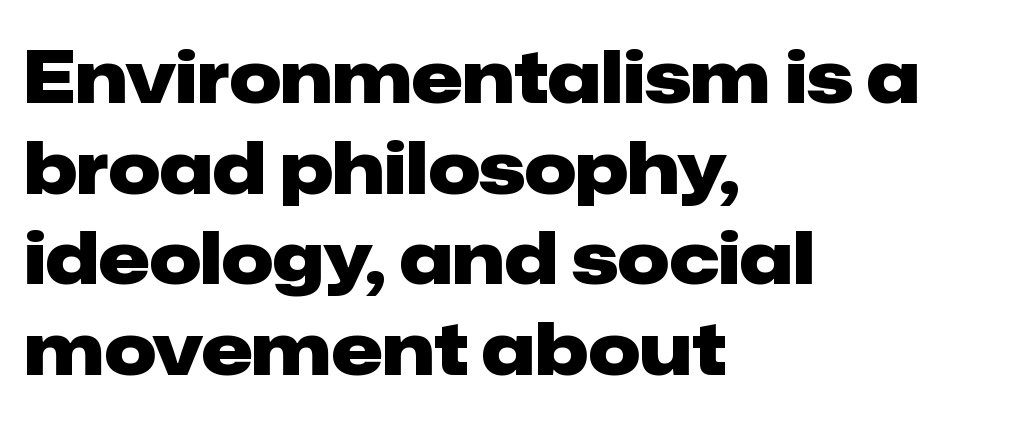
The image shows 72 px heavy sans-serif type, upright; set left-aligned, normal line spacing (1.26x), normal letter spacing, not underlined; low stroke contrast and a medium x-height.
